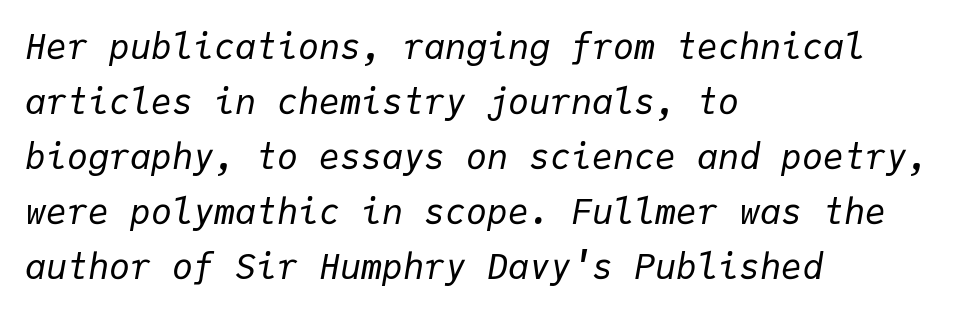
The image shows 35 px regular-weight type, italic (leaning right), monospaced; set left-aligned, normal line spacing (1.57x), normal letter spacing, not underlined; low stroke contrast and a medium x-height.
